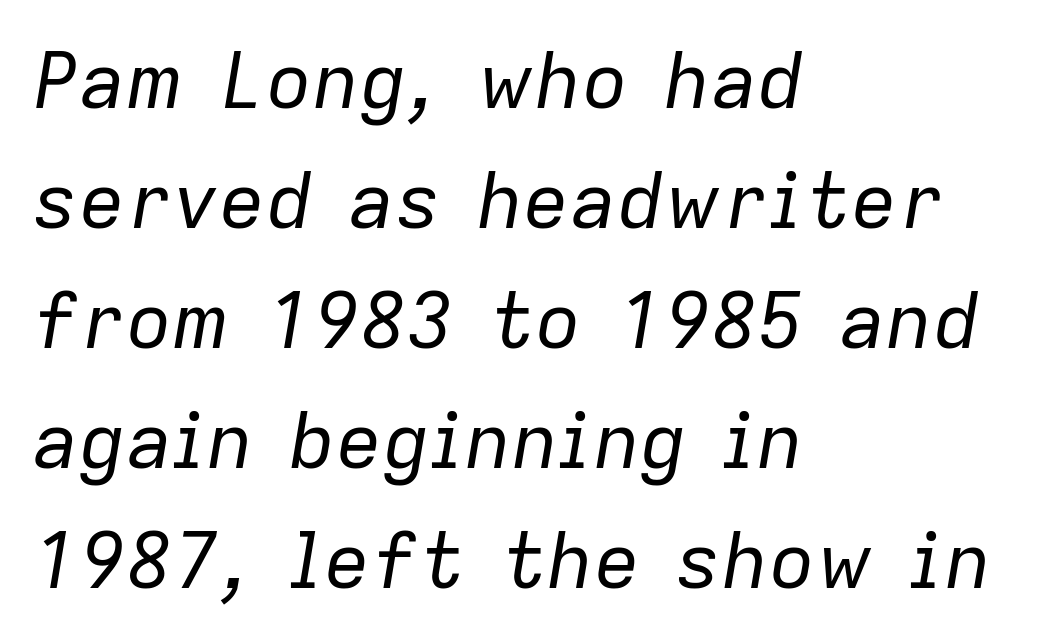
The glyphs are unaccompanied by any horizontal stroke below them. Ink coverage per letter is moderate at most. Is this a fixed-width face? No — the glyphs have proportional, varying widths. The typography opts for an oblique posture over an upright one. This sample is left-justified, so line endings fall wherever the words run out.
